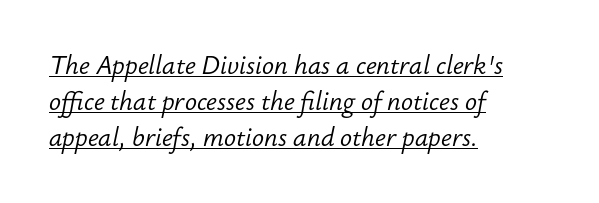
Each word holds together tightly as a unit, with standard inter-letter gaps. These lines stack with their left ends in a neat column. The lettering tilts uniformly, giving the passage an italic look. A rule runs beneath these lines of type. Rows of type keep a routine distance in the vertical direction.
